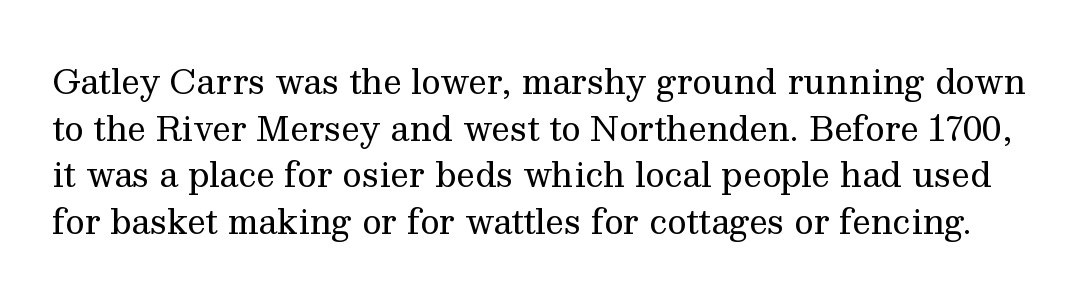
Q: Is the text bold? A: No.
Q: Is the text italic (slanted)? A: No, it is upright.
Q: Is the typeface a serif or a sans-serif typeface? A: Serif.
Q: Is the text underlined? A: No.
Q: Is the spacing between letters normal or unusually wide? A: Normal.
Q: Is the spacing between lines tight, normal or loose? A: Normal.
Q: Width (condensed, normal, or wide)? A: Normal.
Q: Stroke contrast? A: Medium.
Q: x-height? A: Medium.
Q: Monospaced? A: No.
